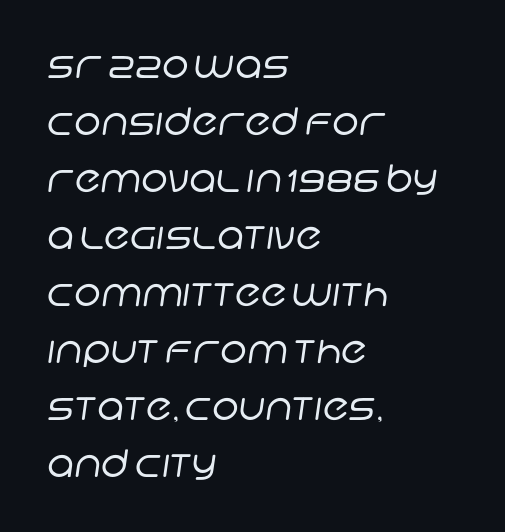
Q: Is the text bold? A: No.
Q: Is the typeface a serif or a sans-serif typeface? A: Sans-serif.
Q: Is the text underlined? A: No.
Q: How is the paragraph aligned? A: Left-aligned.
Q: Is the spacing between letters normal or unusually wide? A: Normal.
Q: Is the spacing between lines tight, normal or loose? A: Normal.
Q: Width (condensed, normal, or wide)? A: Normal.
Q: Stroke contrast? A: Low.
Q: x-height? A: Large.
Q: Monospaced? A: No.
